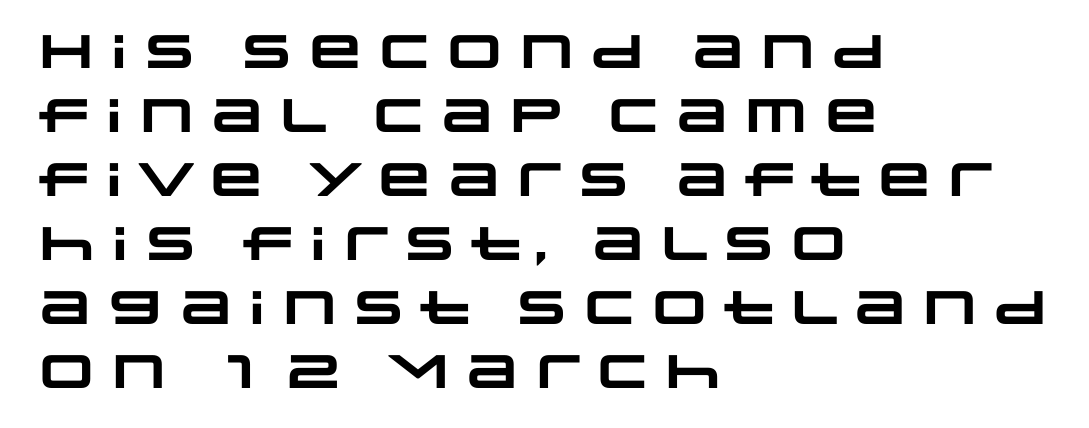
The rendering uses natural spacing where letterforms have individual widths. Leftover space on each line is placed entirely after the last word. The characters look thick and weighty, a clear bold. This rendering employs a face without finishing strokes, i.e., a sans-serif. The passage shown is not underscored anywhere.
